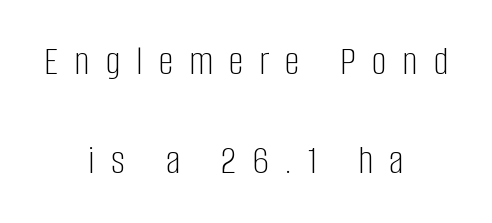
{"serif": "no", "italic": "no", "bold": "no", "weight": "light", "width": "condensed", "stroke_contrast": "low", "x_height": "large", "monospaced": "no", "underline": "no", "align": "center", "line_spacing": "loose", "line_spacing_ratio": 2.41, "letter_spacing": "wide", "letter_spacing_em": 0.4, "glyph_px": 41}
